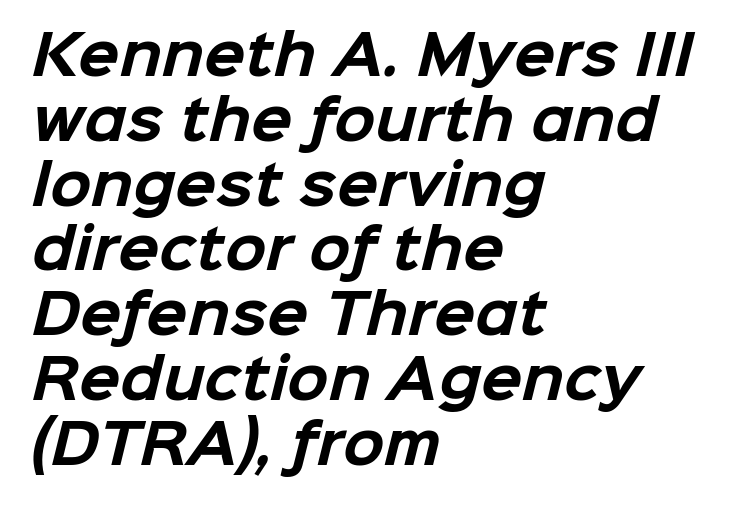
The image shows 54 px bold sans-serif type; set left-aligned, line spacing 1.2x, normal letter spacing, not underlined; low stroke contrast and a medium x-height.
